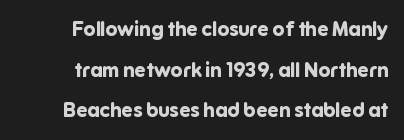
Underline: absent. Pretty heavy lettering here — definitely bold. Compared with typical paragraphs, the rows here are farther apart. Inter-character spacing is left at the font's built-in metrics. In terms of posture, this sample is upright.
